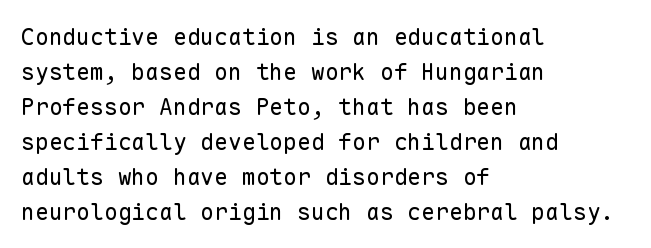
The image shows 23 px text type, upright; set left-aligned, normal line spacing (1.52x), normal letter spacing, not underlined.
